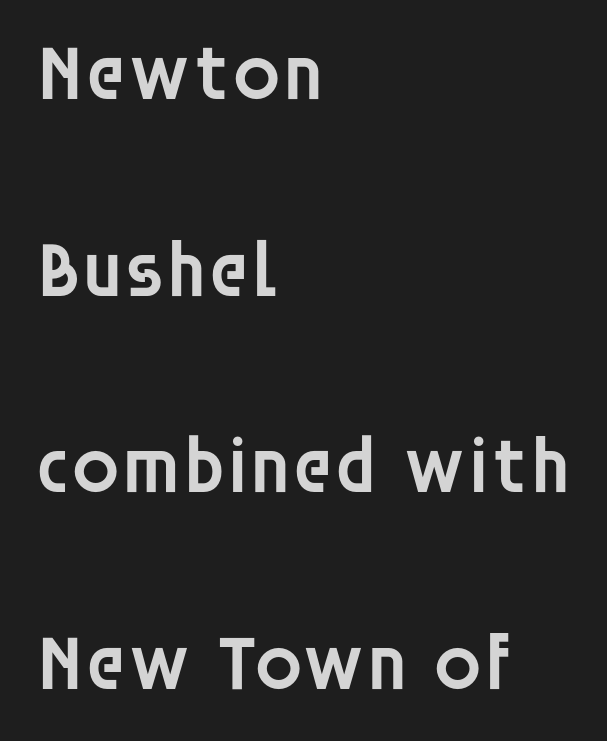
Varying glyph widths throughout — classic text-font behaviour. This sample uses plain, unmodified letter spacing. Whoever set this chose breathing room over compactness in the vertical rhythm. Rule under the text: the space is simply empty.
